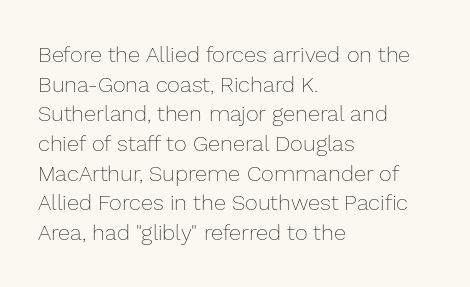
{"italic": "no", "bold": "no", "underline": "no", "align": "left", "line_spacing": "normal", "line_spacing_ratio": 1.35, "letter_spacing": "normal", "letter_spacing_em": 0.0, "glyph_px": 22}
